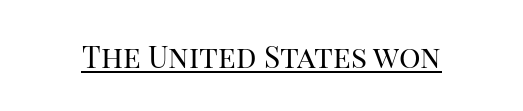
Q: Is the text bold? A: No.
Q: Is the text italic (slanted)? A: No, it is upright.
Q: Is the typeface a serif or a sans-serif typeface? A: Serif.
Q: Is the text underlined? A: Yes.
Q: Is the spacing between letters normal or unusually wide? A: Normal.
Q: Width (condensed, normal, or wide)? A: Normal.
Q: Stroke contrast? A: High.
Q: x-height? A: Large.
Q: Monospaced? A: No.
